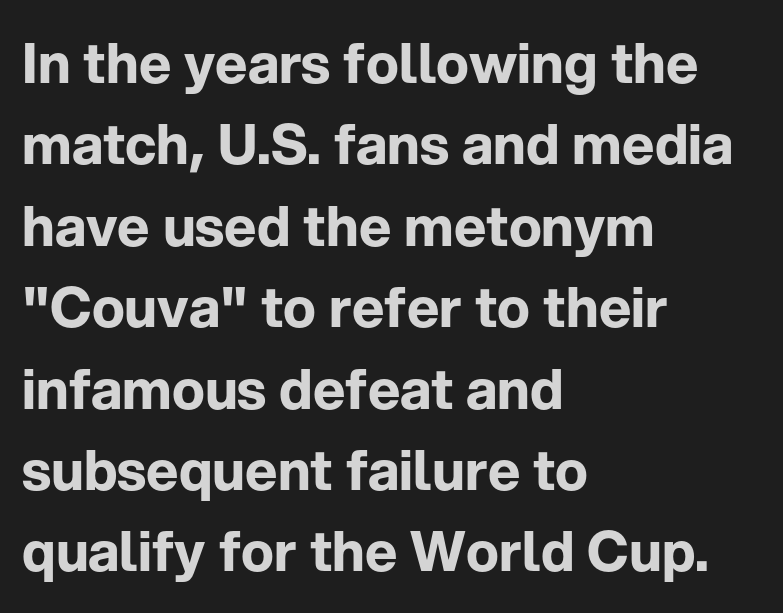
{"serif": "no", "italic": "no", "bold": "yes", "weight": "bold", "width": "normal", "stroke_contrast": "low", "x_height": "medium", "monospaced": "no", "underline": "no", "align": "left", "line_spacing": "normal", "line_spacing_ratio": 1.48, "letter_spacing": "normal", "letter_spacing_em": 0.0, "glyph_px": 55}
